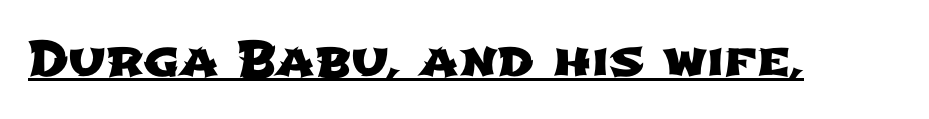
Q: Is the typeface a serif or a sans-serif typeface? A: Sans-serif.
Q: Is the text underlined? A: Yes.
Q: Is the spacing between letters normal or unusually wide? A: Normal.
Q: Width (condensed, normal, or wide)? A: Wide.
Q: Stroke contrast? A: Low.
Q: x-height? A: Medium.
Q: Monospaced? A: No.
